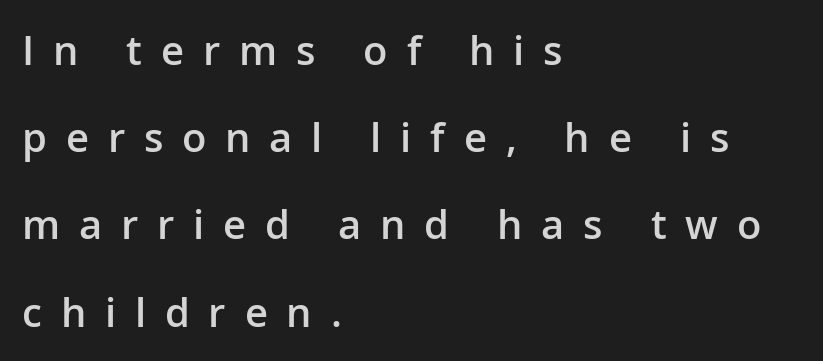
Q: Is the text bold? A: Semi-bold.
Q: Is the text italic (slanted)? A: No, it is upright.
Q: Is the typeface a serif or a sans-serif typeface? A: Sans-serif.
Q: Is the text underlined? A: No.
Q: How is the paragraph aligned? A: Left-aligned.
Q: Is the spacing between letters normal or unusually wide? A: Unusually wide.
Q: Is the spacing between lines tight, normal or loose? A: Loose.
Q: Width (condensed, normal, or wide)? A: Normal.
Q: Stroke contrast? A: Low.
Q: x-height? A: Medium.
Q: Monospaced? A: No.
